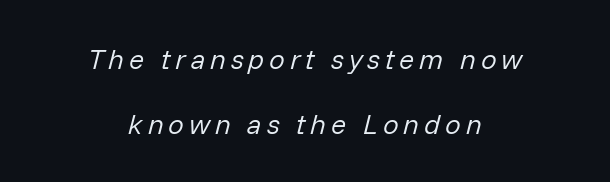
The image shows 28 px regular-weight type, italic (leaning right); set centered, loose line spacing (2.32x), not underlined; low stroke contrast and a medium x-height.
